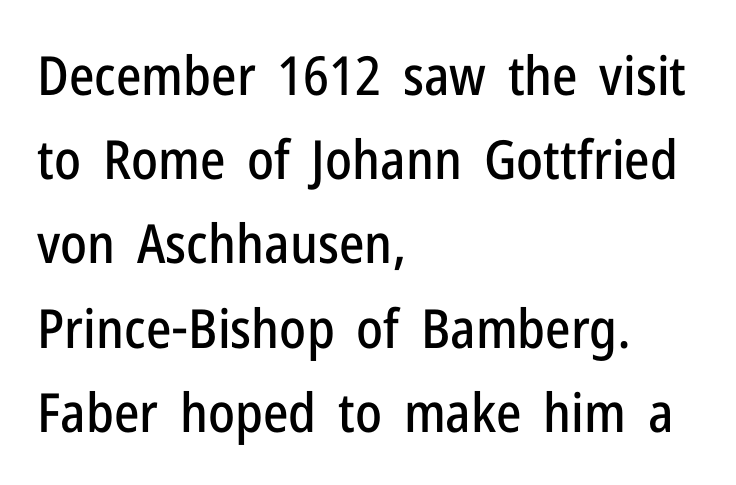
{"serif": "no", "italic": "no", "width": "condensed", "stroke_contrast": "low", "x_height": "medium", "monospaced": "no", "underline": "no", "align": "left", "line_spacing": "normal", "line_spacing_ratio": 1.56, "letter_spacing": "normal", "letter_spacing_em": 0.0, "glyph_px": 54}
